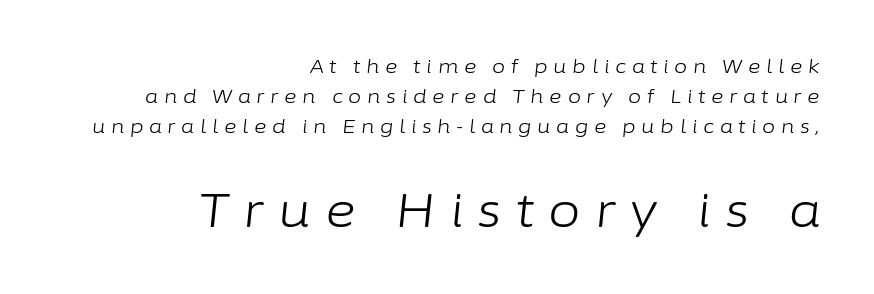
Line ends are locked; line starts wander. The baseline area is clear. Look at the glyph heights: the lower group is clearly the bigger setting. Character widths vary here, with narrow letters taking less room than wide ones. Glyph-to-glyph distance is far greater than everyday printed text.
